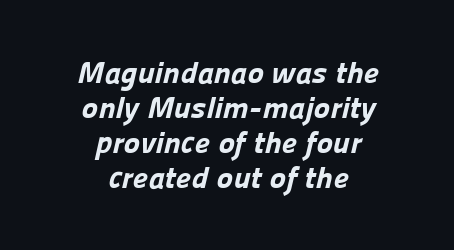
Q: Is the text bold? A: Yes.
Q: Is the typeface a serif or a sans-serif typeface? A: Sans-serif.
Q: Is the text underlined? A: No.
Q: How is the paragraph aligned? A: Centered.
Q: Is the spacing between letters normal or unusually wide? A: Normal.
Q: Is the spacing between lines tight, normal or loose? A: Tight.
Q: Width (condensed, normal, or wide)? A: Normal.
Q: Stroke contrast? A: Low.
Q: x-height? A: Medium.
Q: Monospaced? A: No.
